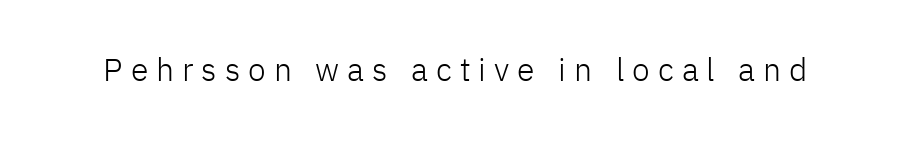
The image shows 32 px light sans-serif type, upright; set unusually wide letter spacing (+0.25 em), not underlined; low stroke contrast and a medium x-height.
